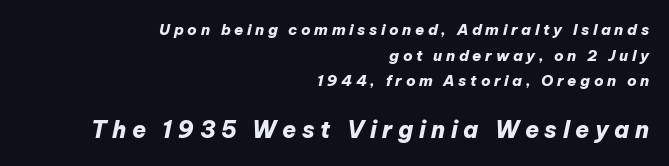
{"italic": "yes", "lean": "right", "slant_degrees": 12, "bold": "yes", "underline": "no", "align": "right", "line_spacing_ratio": 1.71, "letter_spacing": "wide", "letter_spacing_em": 0.24, "larger_block": "second", "size_ratio": 1.53, "glyph_px": 23}
